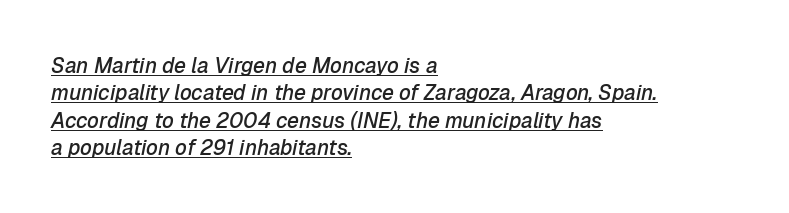
Q: Is the text bold? A: Semi-bold.
Q: Is the text italic (slanted)? A: Yes, it leans right by about 12 degrees.
Q: Is the text underlined? A: Yes.
Q: How is the paragraph aligned? A: Left-aligned.
Q: Is the spacing between letters normal or unusually wide? A: Normal.
Q: Is the spacing between lines tight, normal or loose? A: Normal.
